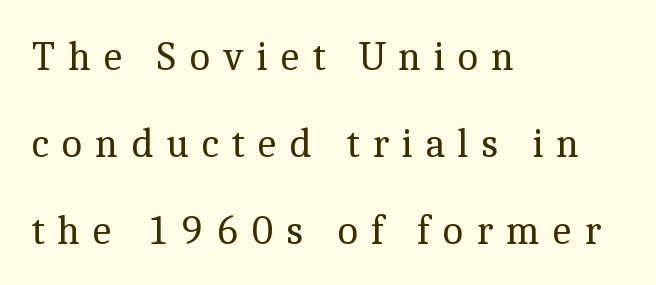
{"serif": "yes", "italic": "no", "bold": "no", "weight": "regular", "width": "normal", "x_height": "medium", "monospaced": "no", "underline": "no", "align": "left", "line_spacing": "loose", "line_spacing_ratio": 2.12, "letter_spacing": "wide", "letter_spacing_em": 0.3, "glyph_px": 41}
